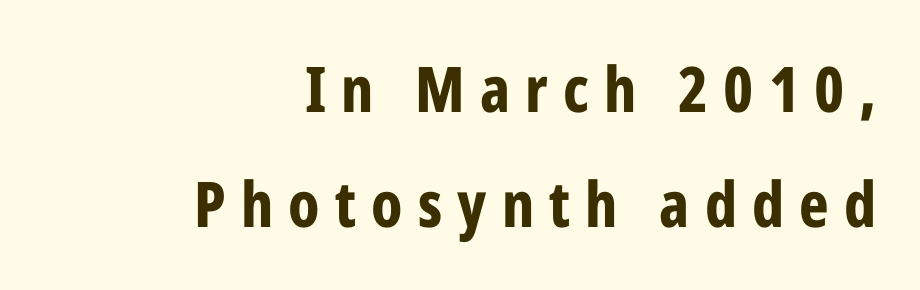
Q: Is the text bold? A: Yes.
Q: Is the text italic (slanted)? A: No, it is upright.
Q: Is the typeface a serif or a sans-serif typeface? A: Sans-serif.
Q: Is the text underlined? A: No.
Q: How is the paragraph aligned? A: Right-aligned.
Q: Is the spacing between letters normal or unusually wide? A: Unusually wide.
Q: Width (condensed, normal, or wide)? A: Condensed.
Q: Stroke contrast? A: Low.
Q: x-height? A: Medium.
Q: Monospaced? A: No.
